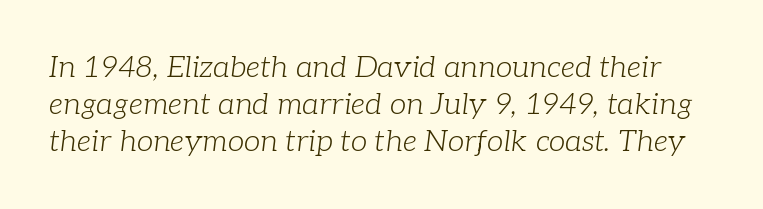
The image shows 30 px light serif type, italic (leaning right); set line spacing 1.23x, normal letter spacing, not underlined; low stroke contrast and a medium x-height.
